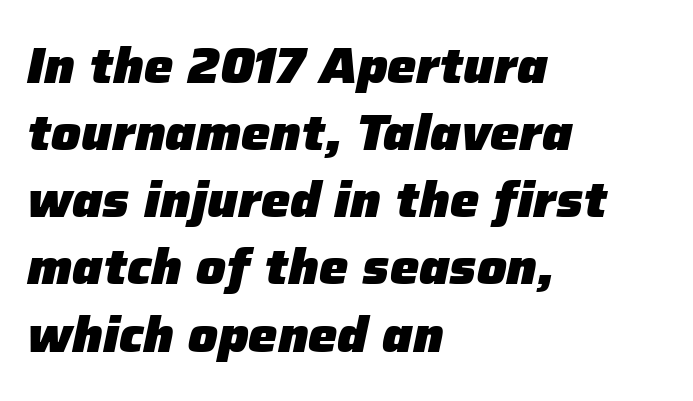
How would I describe the line gaps? Plain and ordinary. Default kerning and tracking; the words read as compact shapes. Each glyph is drawn with heavy, bold strokes. These lines are rendered in a variable-pitch font. The lines are quadded left. Designer's note — italics engaged.
